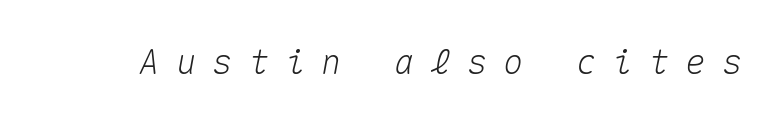
The image shows 34 px text type, italic (leaning right), monospaced; set unusually wide letter spacing (+0.47 em), not underlined; medium stroke contrast and a medium x-height.
